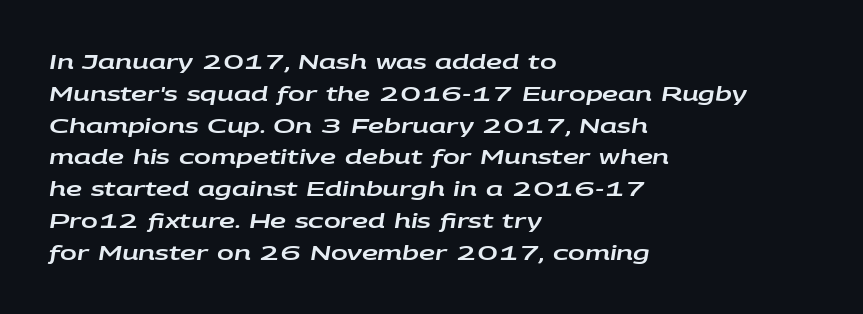
Q: Is the text italic (slanted)? A: Yes, it leans right by about 9 degrees.
Q: Is the text underlined? A: No.
Q: How is the paragraph aligned? A: Left-aligned.
Q: Is the spacing between letters normal or unusually wide? A: Normal.
Q: Is the spacing between lines tight, normal or loose? A: Normal.
